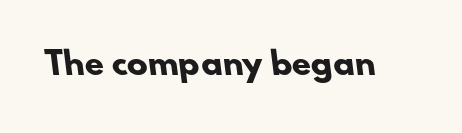
Strokes here are thick enough to call this a true bold. Descenders are the only things crossing below the line. This sample has the flowing, uneven cadence of proportional lettering. Letterform terminals end flat and unadorned throughout the passage.
